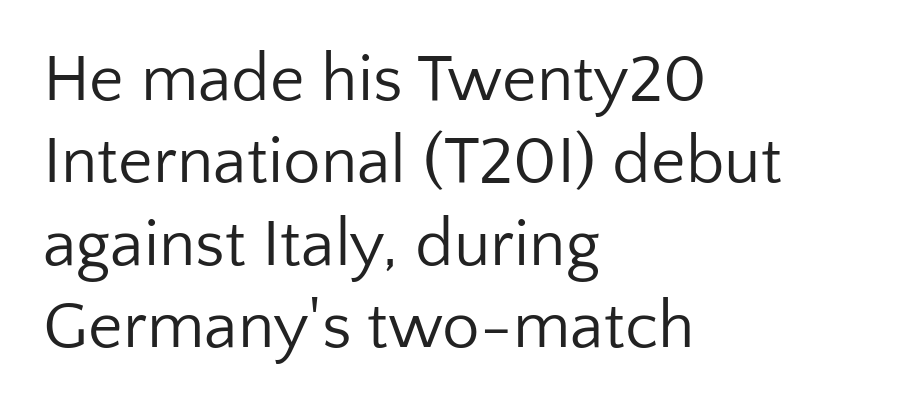
Q: Is the text bold? A: No.
Q: Is the text italic (slanted)? A: No, it is upright.
Q: Is the typeface a serif or a sans-serif typeface? A: Sans-serif.
Q: Is the text underlined? A: No.
Q: How is the paragraph aligned? A: Left-aligned.
Q: Is the spacing between letters normal or unusually wide? A: Normal.
Q: Width (condensed, normal, or wide)? A: Normal.
Q: Stroke contrast? A: Low.
Q: x-height? A: Medium.
Q: Monospaced? A: No.
